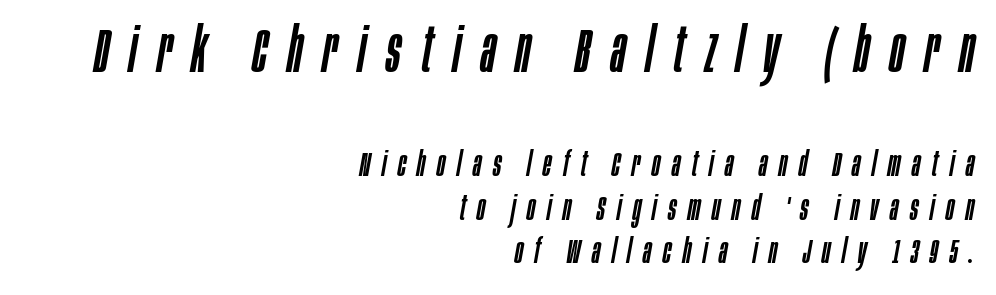
The image shows 62 px condensed type, italic (leaning right); set right-aligned, line spacing 1.24x, unusually wide letter spacing (+0.33 em), not underlined; the first (top) block is 1.77x larger; low stroke contrast and a large x-height.
